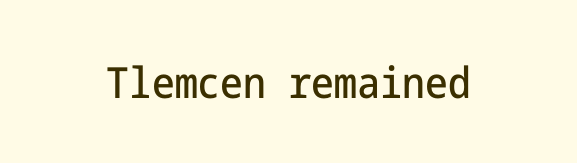
{"serif": "no", "italic": "no", "width": "condensed", "stroke_contrast": "low", "x_height": "medium", "underline": "no", "letter_spacing": "normal", "letter_spacing_em": 0.0, "glyph_px": 43}
